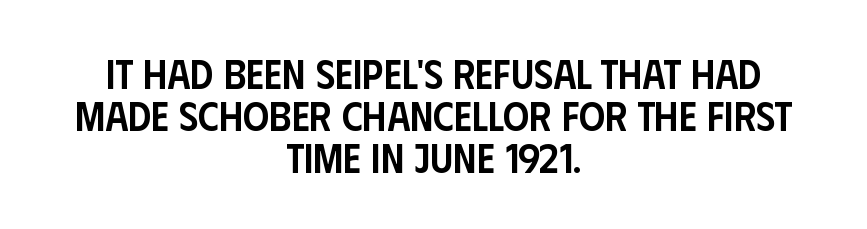
The image shows 41 px semibold, condensed sans-serif type, upright; set centered, tight line spacing (1.03x), normal letter spacing, not underlined; low stroke contrast and a large x-height.
